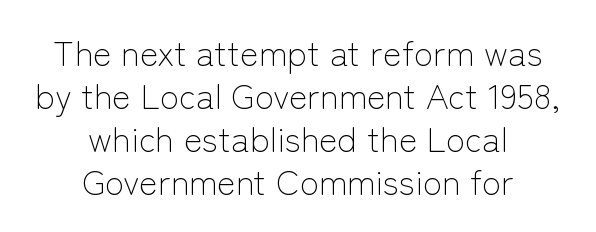
Q: Is the text bold? A: No.
Q: Is the text italic (slanted)? A: No, it is upright.
Q: Is the typeface a serif or a sans-serif typeface? A: Sans-serif.
Q: Is the text underlined? A: No.
Q: How is the paragraph aligned? A: Centered.
Q: Is the spacing between letters normal or unusually wide? A: Normal.
Q: Width (condensed, normal, or wide)? A: Normal.
Q: Stroke contrast? A: Low.
Q: x-height? A: Medium.
Q: Monospaced? A: No.
